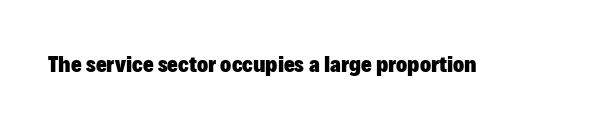
Notice how thick the strokes are: this is what a full bold looks like. In terms of letterspacing, this is plain default setting. The specimen omits any rule beneath the text block's lines. The lettering stays uniformly vertical, giving the passage a roman look.
